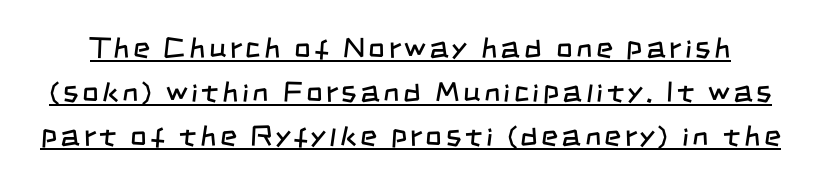
Does the type have serifs? No, each stem ends abruptly. The typesetter has applied underlining to the passage shown. Leading: standard. The passage shown is typed in a proportional face where columns would drift. On a weight scale, this lands at 450 or below.
